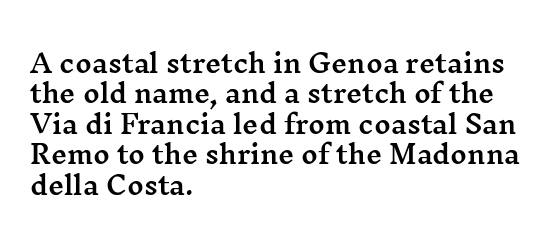
{"italic": "no", "underline": "no", "align": "left", "line_spacing_ratio": 1.22, "letter_spacing": "normal", "letter_spacing_em": 0.0, "glyph_px": 25}
